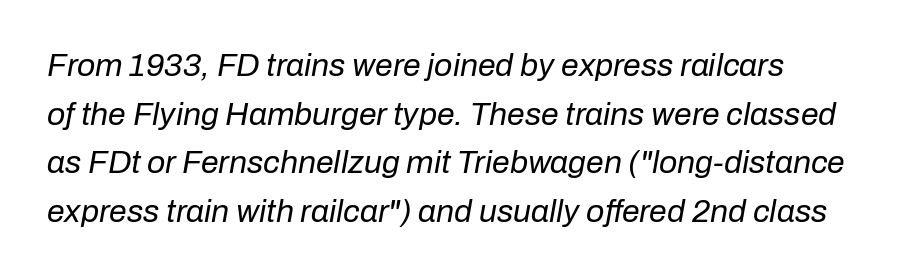
{"italic": "yes", "lean": "right", "slant_degrees": 10, "bold": "no", "weight": "regular", "width": "normal", "stroke_contrast": "low", "x_height": "medium", "monospaced": "no", "underline": "no", "align": "left", "line_spacing": "normal", "line_spacing_ratio": 1.52, "letter_spacing": "normal", "letter_spacing_em": 0.0, "glyph_px": 32}
